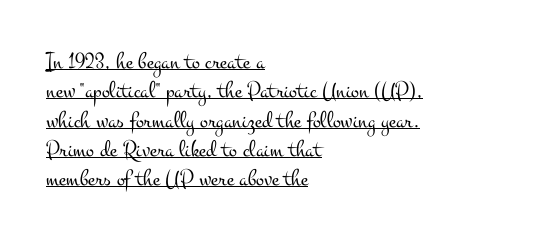
Q: Is the text bold? A: No.
Q: Is the text italic (slanted)? A: Yes.
Q: Is the text underlined? A: Yes.
Q: How is the paragraph aligned? A: Left-aligned.
Q: Is the spacing between letters normal or unusually wide? A: Normal.
